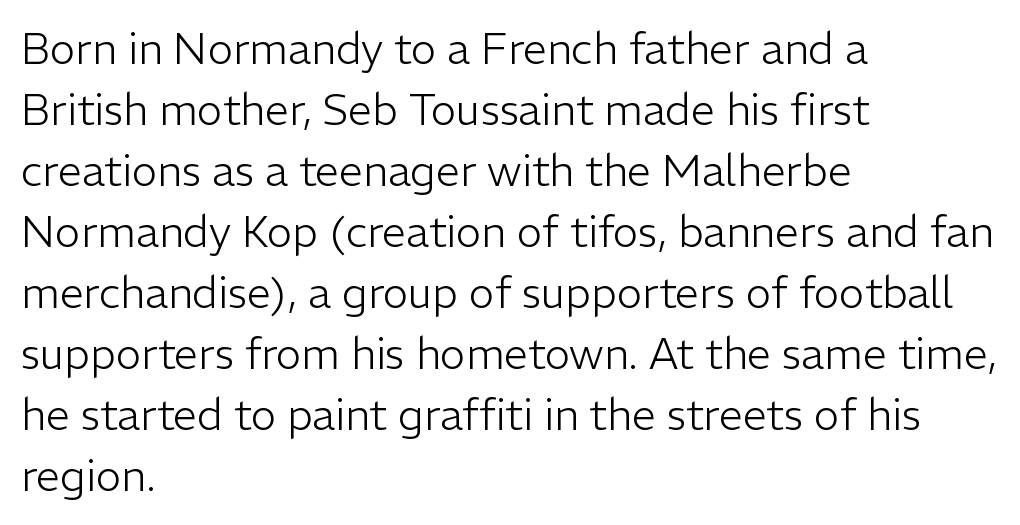
{"serif": "no", "italic": "no", "bold": "no", "weight": "light", "width": "normal", "stroke_contrast": "low", "x_height": "medium", "monospaced": "no", "underline": "no", "align": "left", "line_spacing": "normal", "line_spacing_ratio": 1.42, "letter_spacing": "normal", "letter_spacing_em": 0.0, "glyph_px": 43}
